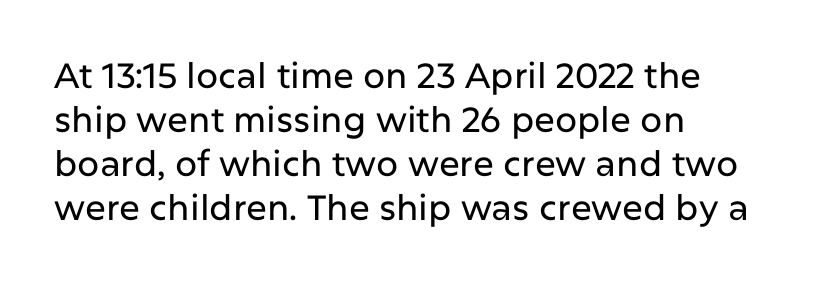
A sans-serif font was chosen for this passage. Unlike italic type, these characters show no tilt at all. Glance below the letters and you will spot only blank space. Compared with typical body copy, the letter spacing here is the same. The lines sit at an ordinary, default distance from one another. Do the characters align in a grid? No, the font is proportional.
